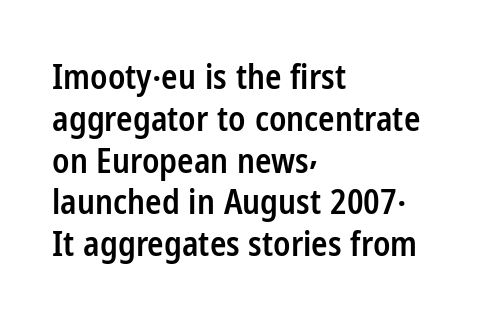
Stroke thickness is moderately raised; the sample reads as semibold. The foot of each line stays bare and open. Each letter's strokes conclude bluntly, with no projecting serifs. Unlike italic type, these characters show no tilt at all. Honestly, the letter spacing is just normal — you wouldn't notice it. The passage shown is typed in a proportional face where columns would drift.
